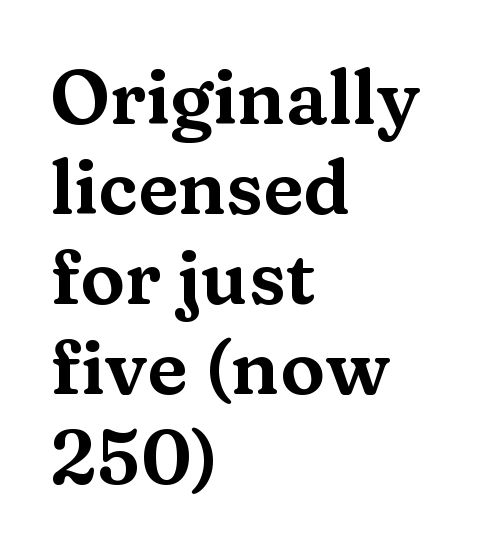
Q: Is the text italic (slanted)? A: No, it is upright.
Q: Is the typeface a serif or a sans-serif typeface? A: Serif.
Q: Is the text underlined? A: No.
Q: How is the paragraph aligned? A: Left-aligned.
Q: Is the spacing between letters normal or unusually wide? A: Normal.
Q: Width (condensed, normal, or wide)? A: Wide.
Q: Stroke contrast? A: Medium.
Q: x-height? A: Medium.
Q: Monospaced? A: No.
